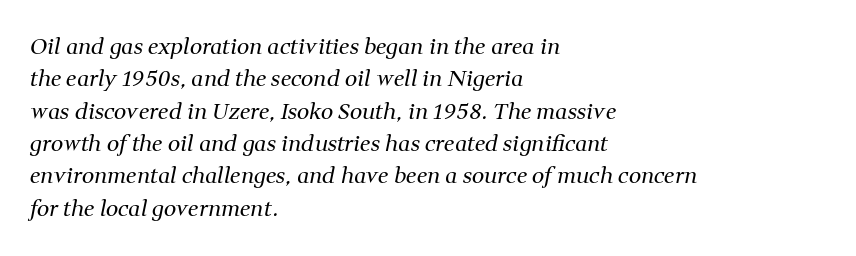
Q: Is the text bold? A: No.
Q: Is the text italic (slanted)? A: Yes, it leans right by about 11 degrees.
Q: Is the text underlined? A: No.
Q: How is the paragraph aligned? A: Left-aligned.
Q: Is the spacing between letters normal or unusually wide? A: Normal.
Q: Is the spacing between lines tight, normal or loose? A: Normal.
